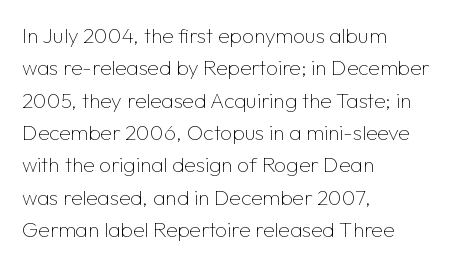
The image shows 21 px text type, upright; set left-aligned, normal line spacing (1.54x), normal letter spacing, not underlined.
